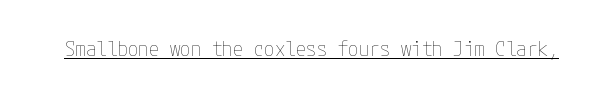
Q: Is the text bold? A: No.
Q: Is the text italic (slanted)? A: No, it is upright.
Q: Is the text underlined? A: Yes.
Q: Is the spacing between letters normal or unusually wide? A: Normal.
